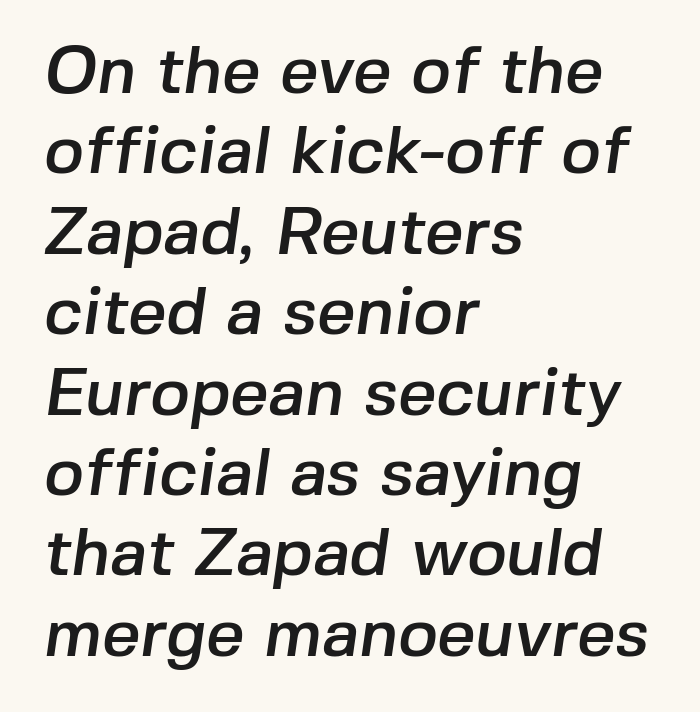
Q: Is the typeface a serif or a sans-serif typeface? A: Sans-serif.
Q: Is the text underlined? A: No.
Q: How is the paragraph aligned? A: Left-aligned.
Q: Is the spacing between letters normal or unusually wide? A: Normal.
Q: Width (condensed, normal, or wide)? A: Normal.
Q: Stroke contrast? A: Low.
Q: x-height? A: Medium.
Q: Monospaced? A: No.
